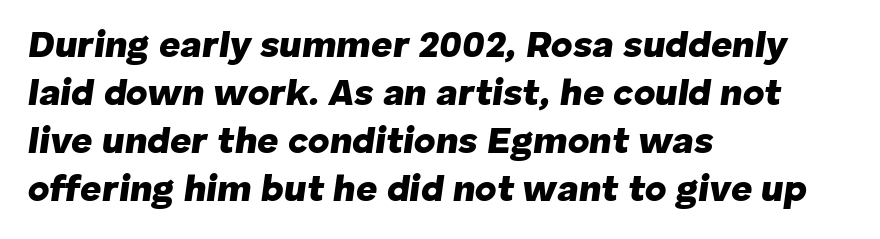
Is there much room between lines? A standard amount, neither cramped nor airy. This sample uses an oblique cut, with every glyph tilted off the vertical. These lines are rendered in a variable-pitch font. Is the type bold? Yes — the strokes are clearly thick and heavy. The glyphs are unaccompanied by any horizontal stroke below them.
